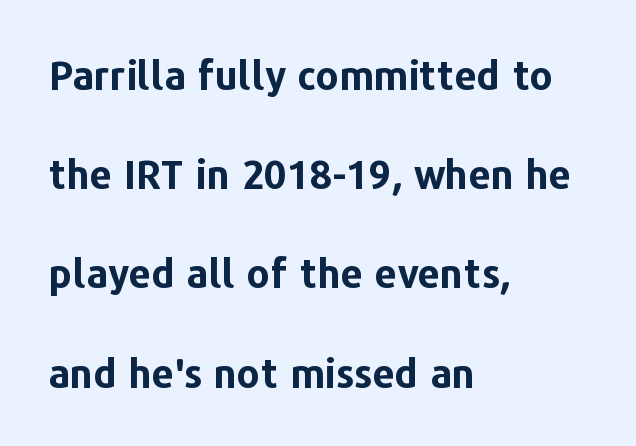
The image shows 40 px bold sans-serif type, upright; set left-aligned, loose line spacing (2.48x), normal letter spacing, not underlined; low stroke contrast and a medium x-height.
